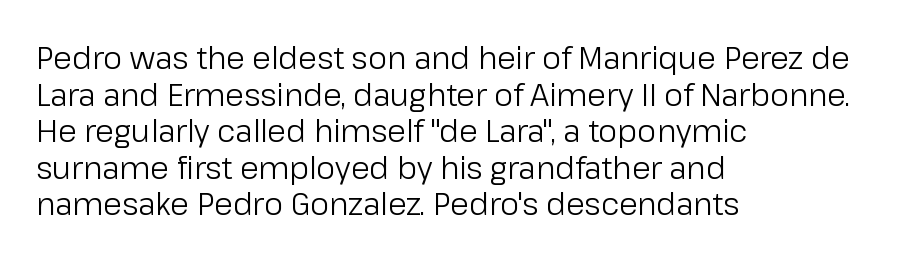
Q: Is the text bold? A: No.
Q: Is the text italic (slanted)? A: No, it is upright.
Q: Is the typeface a serif or a sans-serif typeface? A: Sans-serif.
Q: Is the text underlined? A: No.
Q: How is the paragraph aligned? A: Left-aligned.
Q: Is the spacing between letters normal or unusually wide? A: Normal.
Q: Width (condensed, normal, or wide)? A: Normal.
Q: Stroke contrast? A: Low.
Q: x-height? A: Medium.
Q: Monospaced? A: No.
